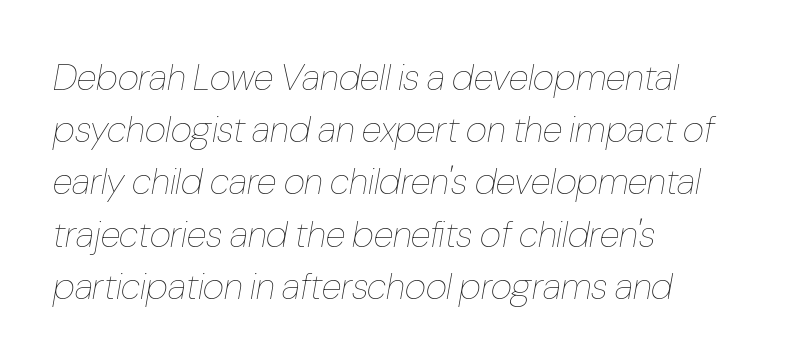
The image shows 37 px thin, condensed type, italic (leaning right); set left-aligned, normal line spacing (1.41x), normal letter spacing, not underlined; low stroke contrast and a medium x-height.
